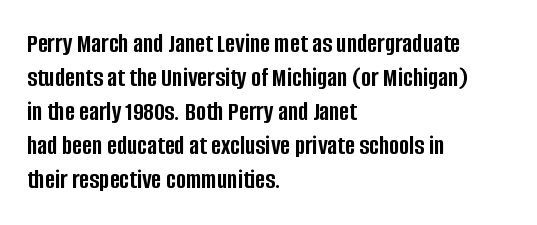
The image shows 27 px bold type, upright; set left-aligned, normal line spacing (1.26x), normal letter spacing, not underlined.
